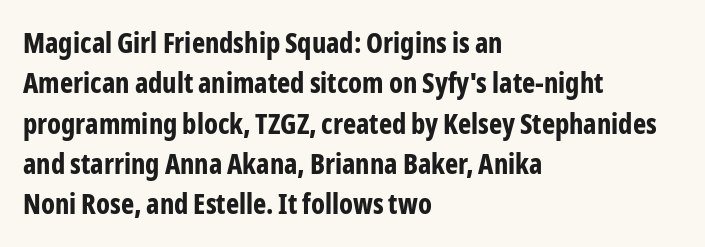
The font family rendered here belongs to the sans-serif group. The ragged edge is on the right, which tells us the setting is flush left. Nobody touched the tracking dial on this one. Unmarked baselines from the first word to the last. Nope, not italic — everything's standing straight.
